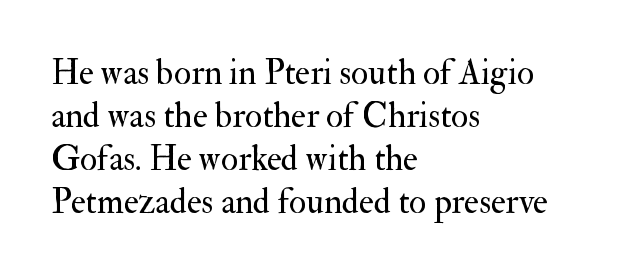
{"serif": "yes", "italic": "no", "bold": "no", "weight": "regular", "width": "normal", "stroke_contrast": "medium", "x_height": "small", "monospaced": "no", "underline": "no", "align": "left", "line_spacing_ratio": 1.23, "letter_spacing": "normal", "letter_spacing_em": 0.0, "glyph_px": 35}
